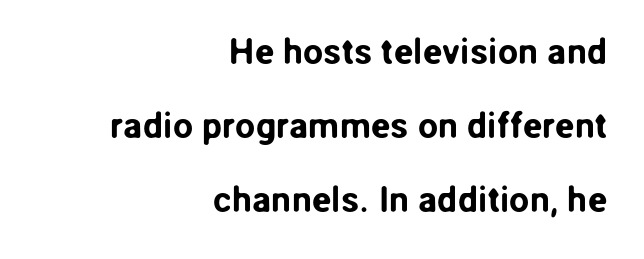
{"serif": "no", "italic": "no", "width": "normal", "stroke_contrast": "low", "x_height": "medium", "monospaced": "no", "underline": "no", "align": "right", "line_spacing": "loose", "line_spacing_ratio": 2.06, "letter_spacing": "normal", "letter_spacing_em": 0.0, "glyph_px": 36}
